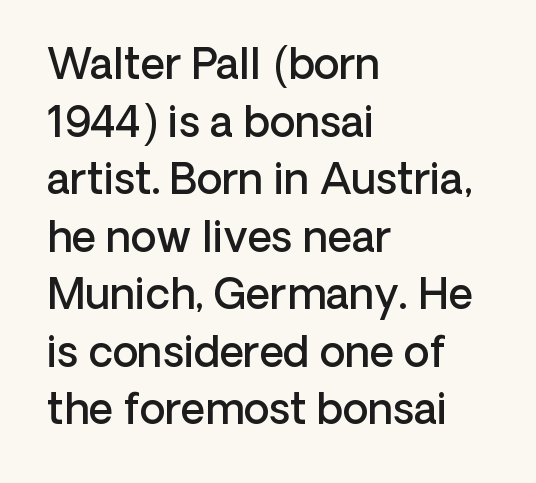
Inter-character spacing is left at the font's built-in metrics. In CSS terms this would be text-align: left. Reading down the column, the eye jumps a familiar distance to each next line. The rendering uses a semibold face; strokes are thickened but not to full bold. Is there any slant? The stems are plumb.
